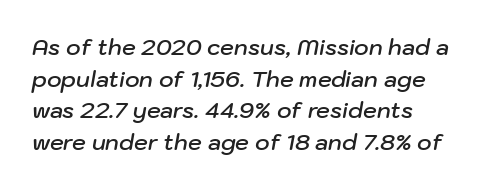
The image shows 22 px text type, italic (leaning right); set left-aligned, normal line spacing (1.44x), normal letter spacing, not underlined.
